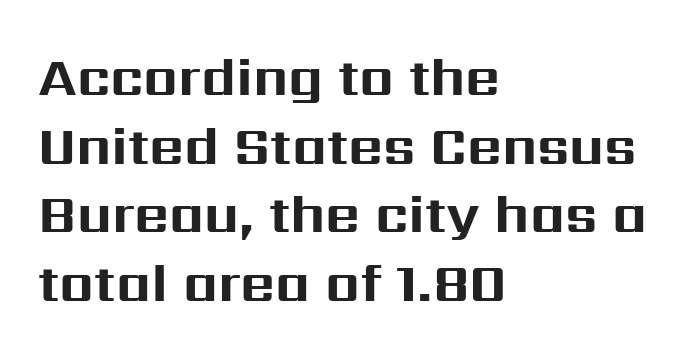
The image shows 54 px bold sans-serif type, upright; set left-aligned, normal line spacing (1.27x), normal letter spacing, not underlined; medium stroke contrast and a medium x-height.
